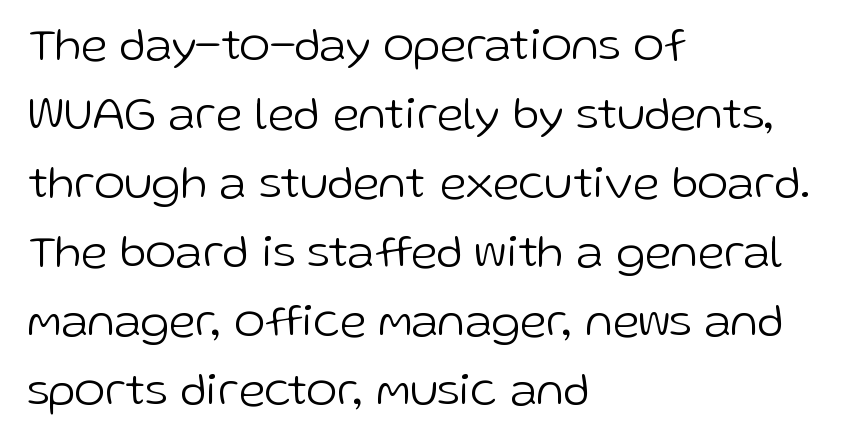
The image shows 47 px light sans-serif type, upright; set left-aligned, normal line spacing (1.47x), normal letter spacing, not underlined; low stroke contrast and a medium x-height.
